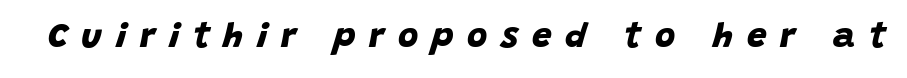
Q: Is the text bold? A: Yes.
Q: Is the typeface a serif or a sans-serif typeface? A: Sans-serif.
Q: Is the text underlined? A: No.
Q: Is the spacing between letters normal or unusually wide? A: Unusually wide.
Q: Width (condensed, normal, or wide)? A: Normal.
Q: Stroke contrast? A: Low.
Q: x-height? A: Large.
Q: Monospaced? A: No.
